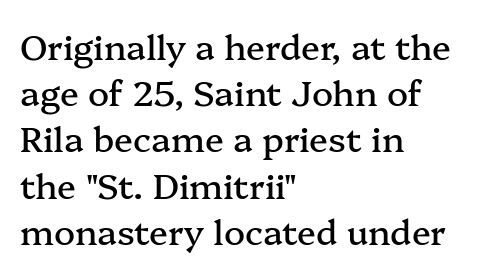
Q: Is the text italic (slanted)? A: No, it is upright.
Q: Is the typeface a serif or a sans-serif typeface? A: Serif.
Q: Is the text underlined? A: No.
Q: How is the paragraph aligned? A: Left-aligned.
Q: Is the spacing between letters normal or unusually wide? A: Normal.
Q: Is the spacing between lines tight, normal or loose? A: Normal.
Q: Width (condensed, normal, or wide)? A: Normal.
Q: Stroke contrast? A: Medium.
Q: x-height? A: Medium.
Q: Monospaced? A: No.
